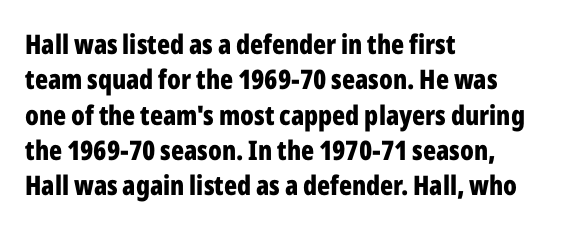
The image shows 27 px bold type, upright; set left-aligned, normal line spacing (1.31x), normal letter spacing, not underlined.
